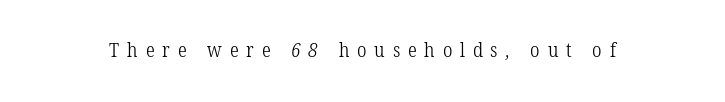
Q: Is the text bold? A: No.
Q: Is the text underlined? A: No.
Q: Is the spacing between letters normal or unusually wide? A: Unusually wide.
